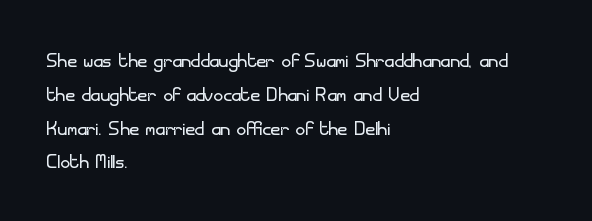
Q: Is the text bold? A: No.
Q: Is the text italic (slanted)? A: No, it is upright.
Q: Is the text underlined? A: No.
Q: How is the paragraph aligned? A: Left-aligned.
Q: Is the spacing between letters normal or unusually wide? A: Normal.
Q: Is the spacing between lines tight, normal or loose? A: Normal.
